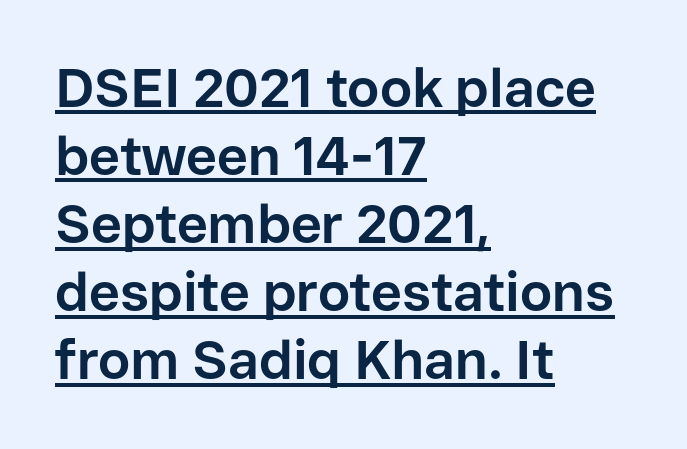
The image shows 54 px bold sans-serif type, upright; set left-aligned, normal line spacing (1.26x), normal letter spacing, underlined; low stroke contrast and a medium x-height.
